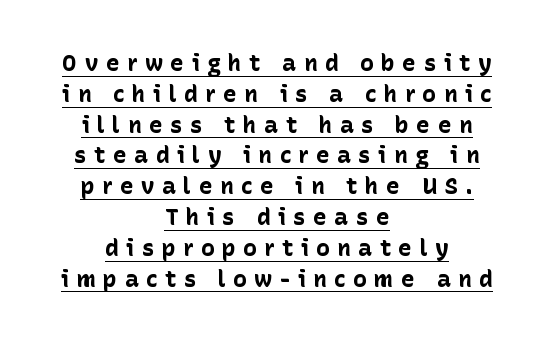
The image shows 23 px bold type, upright; set centered, normal line spacing (1.34x), unusually wide letter spacing (+0.32 em), underlined.
